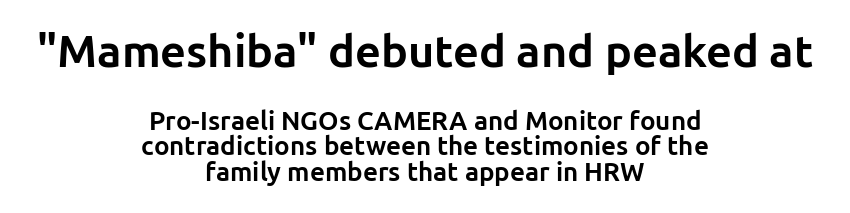
The image shows 45 px bold sans-serif type, upright; set centered, tight line spacing (0.99x), normal letter spacing, not underlined; the first (top) block is 1.73x larger; low stroke contrast and a medium x-height.
